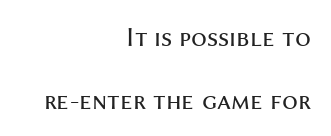
The image shows 28 px regular-weight sans-serif type, upright; set right-aligned, loose line spacing (2.25x), normal letter spacing, not underlined; medium stroke contrast and a medium x-height.
